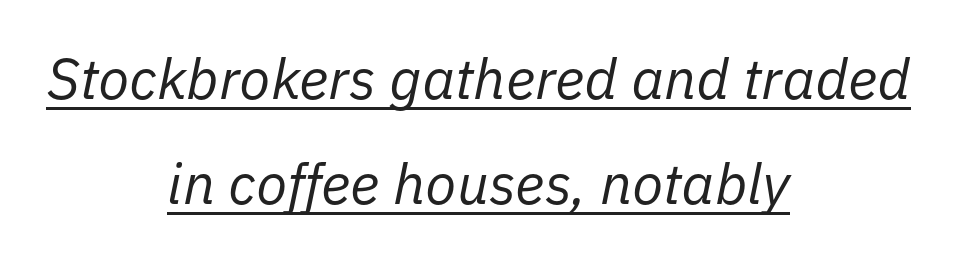
The image shows 57 px regular-weight type, italic (leaning right); set centered, line spacing 1.84x, normal letter spacing, underlined; low stroke contrast and a medium x-height.
